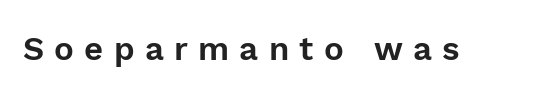
Q: Is the text italic (slanted)? A: No, it is upright.
Q: Is the typeface a serif or a sans-serif typeface? A: Sans-serif.
Q: Is the text underlined? A: No.
Q: Is the spacing between letters normal or unusually wide? A: Unusually wide.
Q: Width (condensed, normal, or wide)? A: Normal.
Q: x-height? A: Medium.
Q: Monospaced? A: No.
